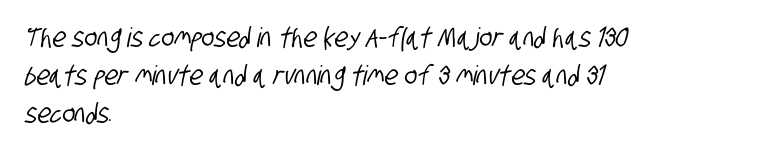
The image shows 27 px text type; set left-aligned, normal line spacing (1.41x), normal letter spacing, not underlined.
